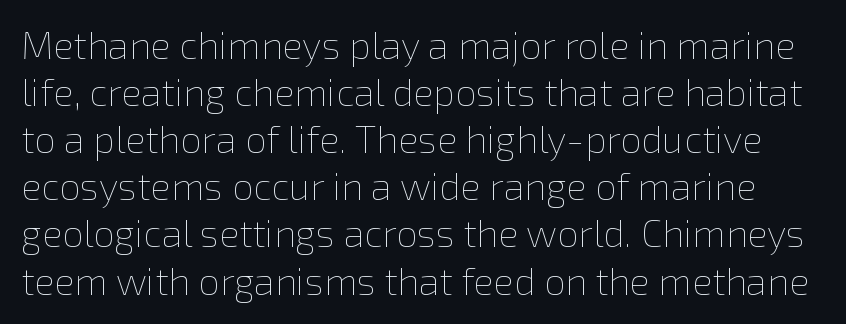
{"italic": "no", "bold": "no", "weight": "thin", "width": "normal", "x_height": "medium", "monospaced": "no", "underline": "no", "line_spacing_ratio": 1.24, "letter_spacing": "normal", "letter_spacing_em": 0.0, "glyph_px": 38}
